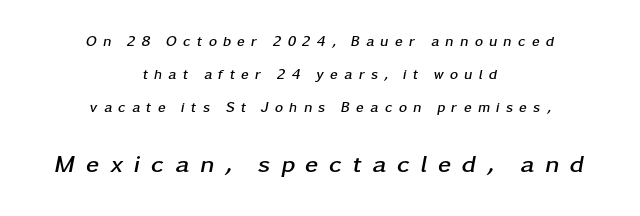
Q: Is the text bold? A: Yes.
Q: Is the text italic (slanted)? A: Yes, it leans right by about 11 degrees.
Q: Is the text underlined? A: No.
Q: How is the paragraph aligned? A: Centered.
Q: Is the spacing between letters normal or unusually wide? A: Unusually wide.
Q: Is the spacing between lines tight, normal or loose? A: Loose.
Q: Which block of text is set in a larger size, the first (top) or the second (bottom)? A: The second (bottom) one.
